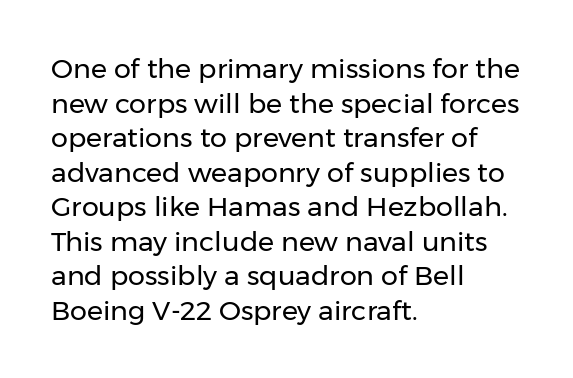
The block of text has a typical density, with ordinary space between rows. Which margin do the lines hug? The left one — the right edge is uneven. The space directly below the letters is spotless. This is the regular roman posture of the typeface. Does extra space separate the letters? No, they use regular spacing.
